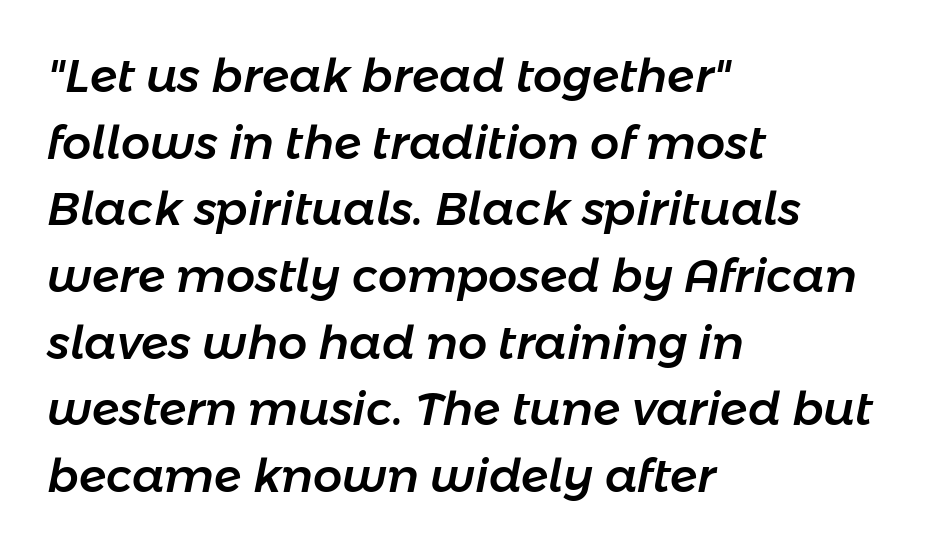
The image shows 46 px text type, italic (leaning right); set left-aligned, normal line spacing (1.45x), normal letter spacing, not underlined; low stroke contrast and a medium x-height.
